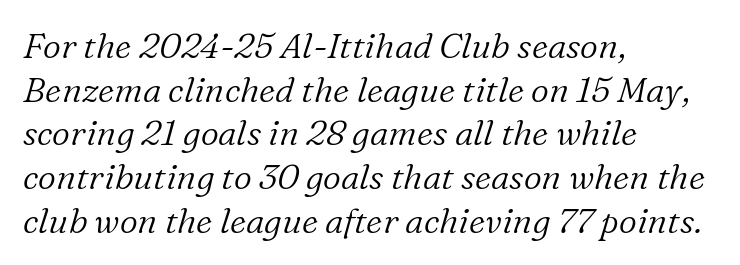
Q: Is the text bold? A: No.
Q: Is the text italic (slanted)? A: Yes, it leans right by about 16 degrees.
Q: Is the typeface a serif or a sans-serif typeface? A: Serif.
Q: Is the text underlined? A: No.
Q: How is the paragraph aligned? A: Left-aligned.
Q: Is the spacing between letters normal or unusually wide? A: Normal.
Q: Is the spacing between lines tight, normal or loose? A: Normal.
Q: Width (condensed, normal, or wide)? A: Normal.
Q: Stroke contrast? A: Low.
Q: x-height? A: Medium.
Q: Monospaced? A: No.
